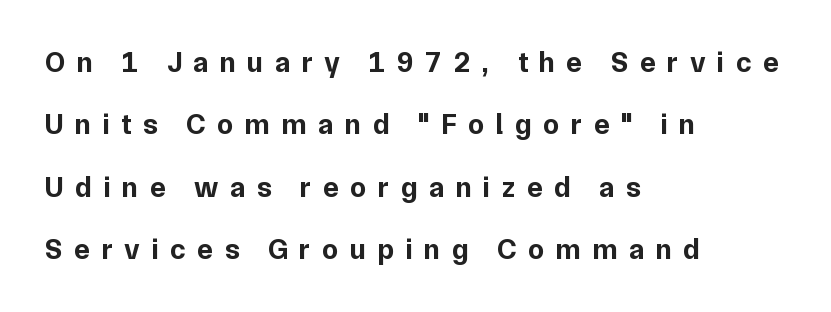
The image shows 29 px bold sans-serif type, upright; set left-aligned, loose line spacing (2.15x), unusually wide letter spacing (+0.4 em), not underlined; low stroke contrast and a medium x-height.
